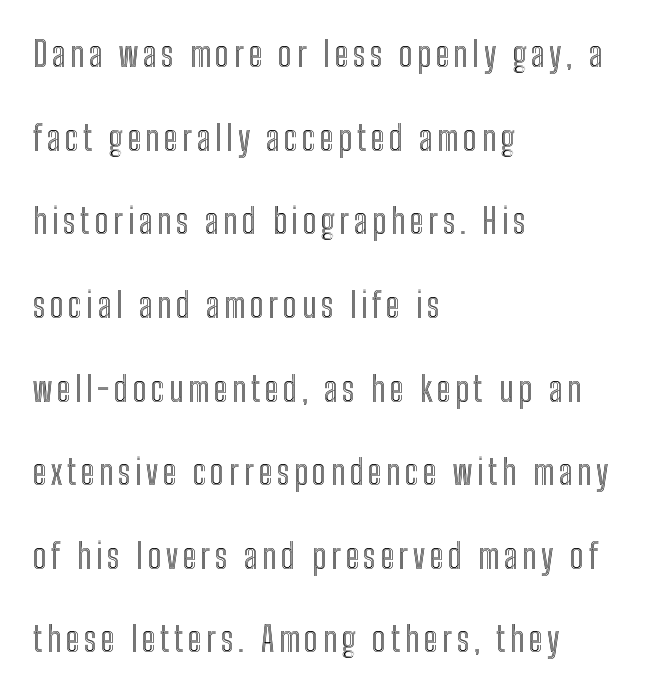
The image shows 34 px condensed type, upright; set left-aligned, loose line spacing (2.46x), not underlined; a medium x-height.
